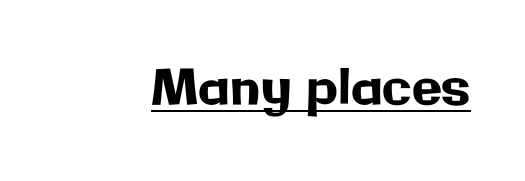
{"serif": "no", "italic": "no", "width": "normal", "stroke_contrast": "low", "x_height": "medium", "monospaced": "no", "underline": "yes", "letter_spacing": "normal", "letter_spacing_em": 0.0, "glyph_px": 49}
